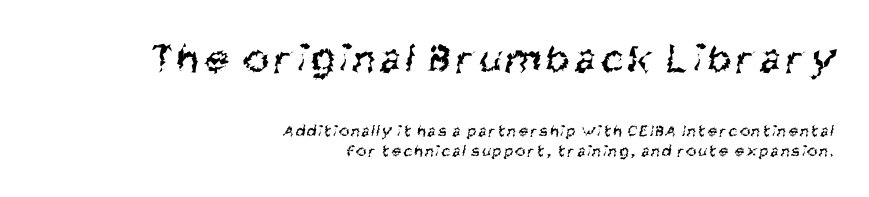
Decoration check: the copy has no underline. The passage is arranged like a letterhead date or caption credit — flush right. This sample uses a sans-serif face. Stems here are at most as thick as an everyday book face.
